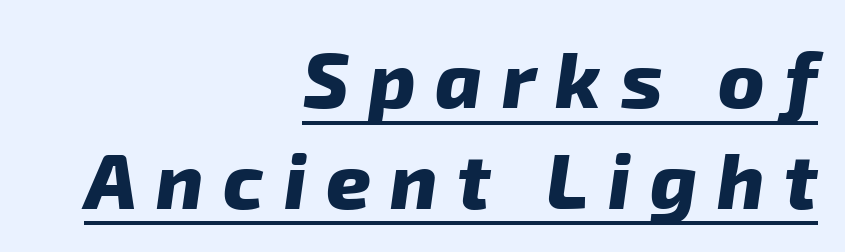
Glance below the letters and you will spot a drawn line. A typesetter would call this heavily tracked-out type. Emphasis by weight is at full strength: bold. Leading matches the norm, producing a regular column. This sample has the flowing, uneven cadence of proportional lettering.
